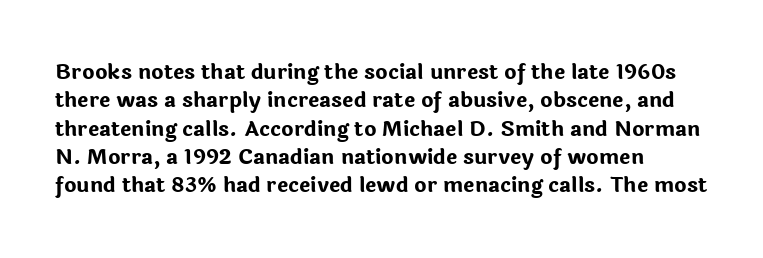
The image shows 21 px bold type, upright; set normal line spacing (1.35x), normal letter spacing, not underlined.
